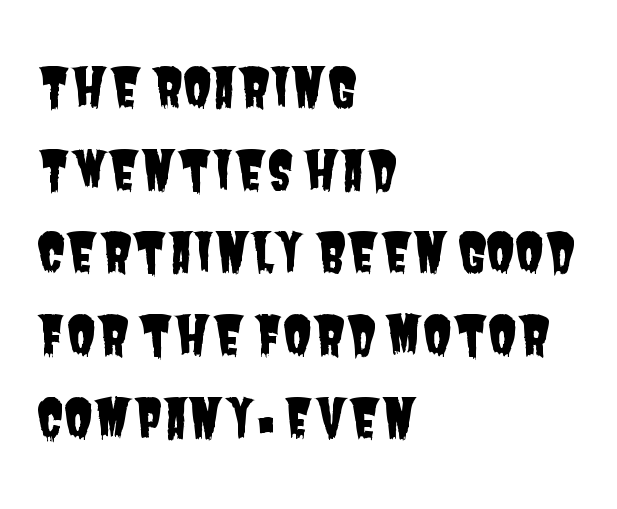
The image shows 53 px condensed sans-serif type; set left-aligned, normal line spacing (1.56x), normal letter spacing, not underlined; low stroke contrast and a large x-height.
